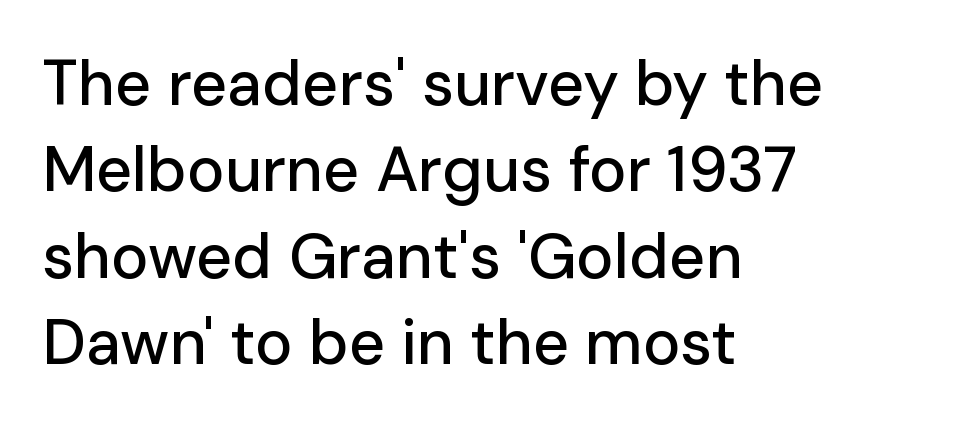
{"serif": "no", "italic": "no", "width": "normal", "stroke_contrast": "low", "x_height": "medium", "monospaced": "no", "underline": "no", "align": "left", "line_spacing": "normal", "line_spacing_ratio": 1.37, "letter_spacing": "normal", "letter_spacing_em": 0.0, "glyph_px": 63}
